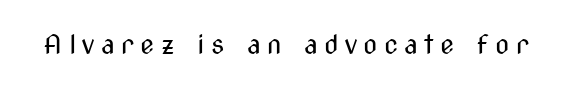
This is the regular roman posture of the typeface. This sample uses expanded letter spacing, leaving extra air between glyphs. No word sits above an underline. Ink coverage per letter is moderate at most.
